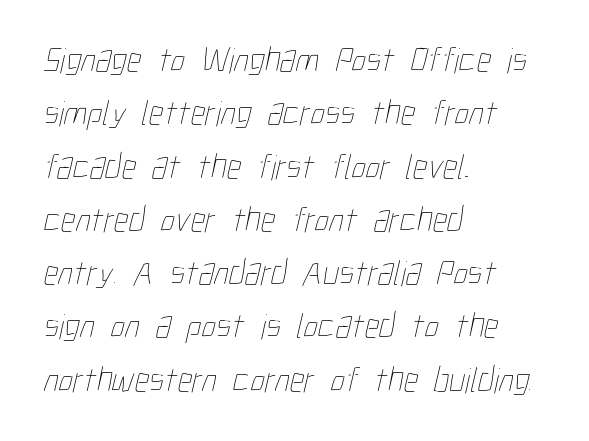
Q: Is the text bold? A: No.
Q: Is the text underlined? A: No.
Q: How is the paragraph aligned? A: Left-aligned.
Q: Is the spacing between letters normal or unusually wide? A: Normal.
Q: Is the spacing between lines tight, normal or loose? A: Normal.
Q: Width (condensed, normal, or wide)? A: Condensed.
Q: Stroke contrast? A: Low.
Q: x-height? A: Medium.
Q: Monospaced? A: No.
